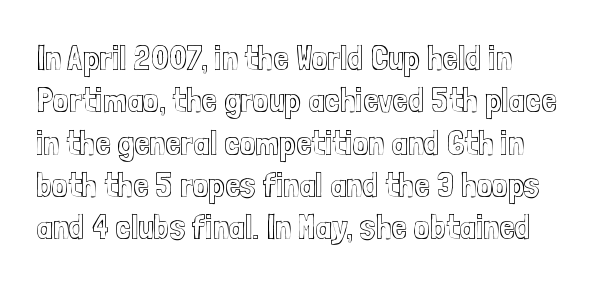
{"italic": "no", "width": "condensed", "x_height": "medium", "monospaced": "no", "underline": "no", "align": "left", "line_spacing_ratio": 1.21, "letter_spacing": "normal", "letter_spacing_em": 0.0, "glyph_px": 35}
